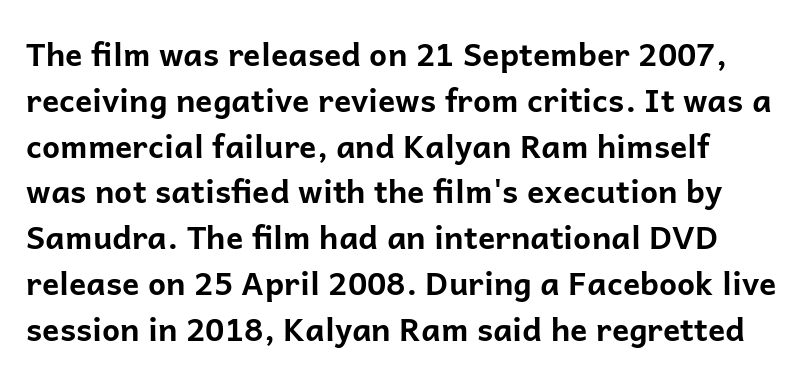
The image shows 32 px bold sans-serif type, upright; set normal line spacing (1.43x), normal letter spacing, not underlined; low stroke contrast and a medium x-height.
